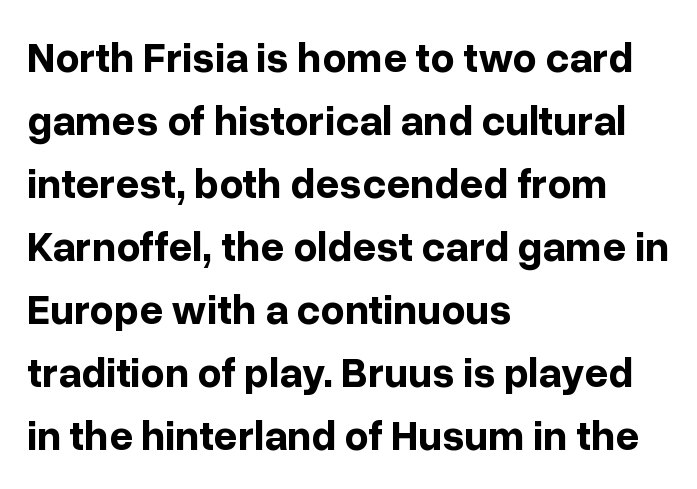
The image shows 42 px bold sans-serif type, upright; set left-aligned, normal line spacing (1.5x), normal letter spacing, not underlined; low stroke contrast and a medium x-height.
